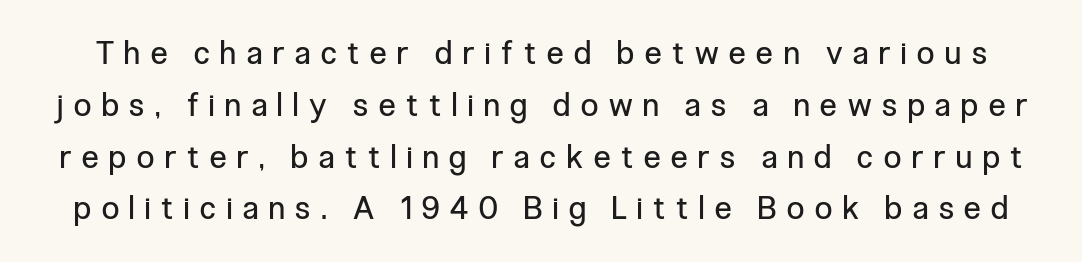
Varying glyph widths throughout — classic text-font behaviour. The specimen reads as upright at a glance. Clear beneath every line of the passage. Glyph-to-glyph distance is far greater than everyday printed text.
